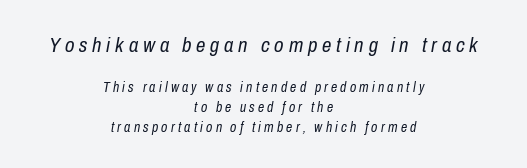
Q: Is the text bold? A: No.
Q: Is the text italic (slanted)? A: Yes, it leans right by about 10 degrees.
Q: Is the text underlined? A: No.
Q: How is the paragraph aligned? A: Centered.
Q: Is the spacing between letters normal or unusually wide? A: Unusually wide.
Q: Is the spacing between lines tight, normal or loose? A: Normal.
Q: Which block of text is set in a larger size, the first (top) or the second (bottom)? A: The first (top) one.
